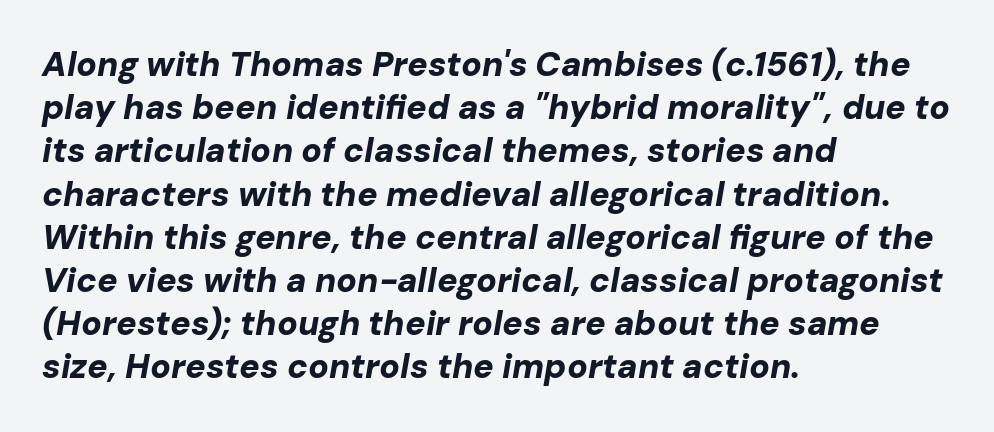
Q: Is the text bold? A: Yes.
Q: Is the text italic (slanted)? A: Yes, it leans right by about 10 degrees.
Q: Is the text underlined? A: No.
Q: How is the paragraph aligned? A: Left-aligned.
Q: Is the spacing between letters normal or unusually wide? A: Normal.
Q: Is the spacing between lines tight, normal or loose? A: Normal.
Q: Width (condensed, normal, or wide)? A: Normal.
Q: Stroke contrast? A: Low.
Q: x-height? A: Medium.
Q: Monospaced? A: No.
